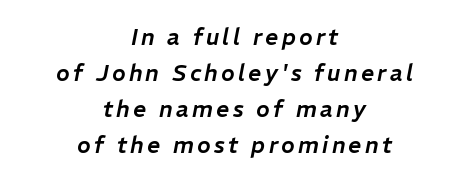
Q: Is the text italic (slanted)? A: Yes, it leans right by about 11 degrees.
Q: Is the text underlined? A: No.
Q: How is the paragraph aligned? A: Centered.
Q: Is the spacing between lines tight, normal or loose? A: Normal.
